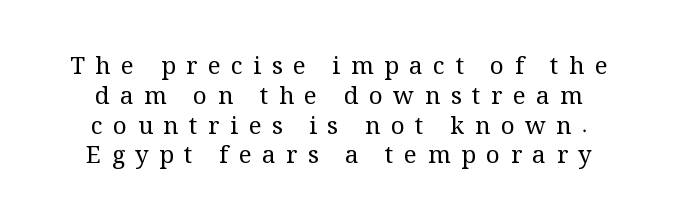
The image shows 24 px text type, upright; set line spacing 1.24x, unusually wide letter spacing (+0.44 em), not underlined.
